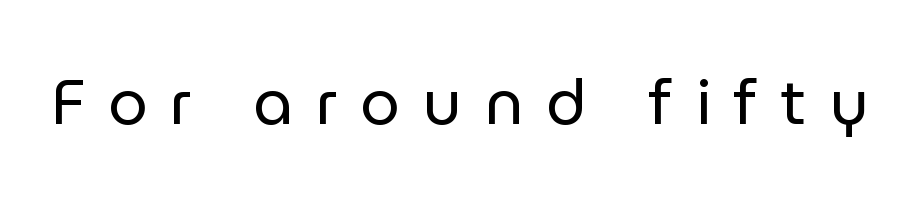
{"serif": "no", "italic": "no", "bold": "no", "weight": "regular", "width": "normal", "stroke_contrast": "low", "x_height": "medium", "monospaced": "no", "underline": "no", "letter_spacing": "wide", "letter_spacing_em": 0.36, "glyph_px": 63}
